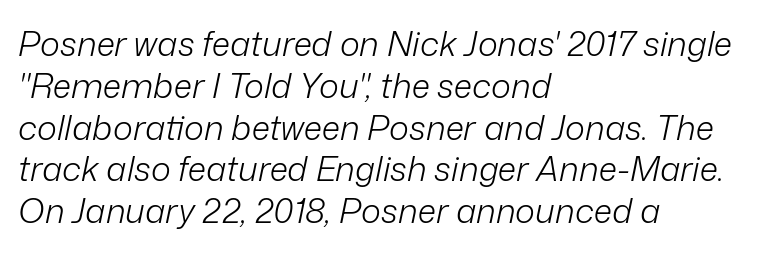
The image shows 34 px light type, italic (leaning right); set left-aligned, line spacing 1.23x, normal letter spacing, not underlined; low stroke contrast and a medium x-height.
